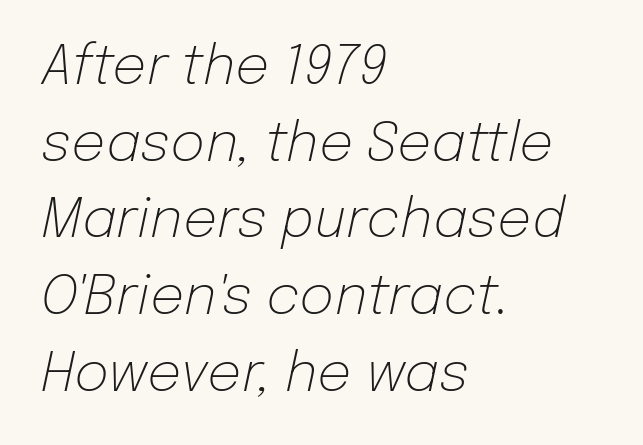
Q: Is the text bold? A: No.
Q: Is the text italic (slanted)? A: Yes, it leans right by about 12 degrees.
Q: Is the text underlined? A: No.
Q: How is the paragraph aligned? A: Left-aligned.
Q: Is the spacing between letters normal or unusually wide? A: Normal.
Q: Is the spacing between lines tight, normal or loose? A: Normal.
Q: Width (condensed, normal, or wide)? A: Normal.
Q: Stroke contrast? A: Low.
Q: x-height? A: Medium.
Q: Monospaced? A: No.
